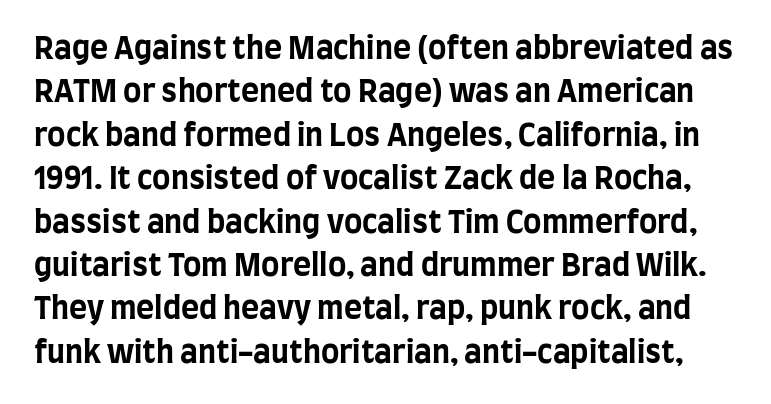
Regarding serifs, this sample does without them. Is this a fixed-width face? No — the glyphs have proportional, varying widths. Nope, not italic — everything's standing straight. What stands out about the letter spacing? Nothing — it is the standard amount. Summary of vertical rhythm: regular, with standard interline spacing. The face used here has the dense, thick strokes of a bold.
